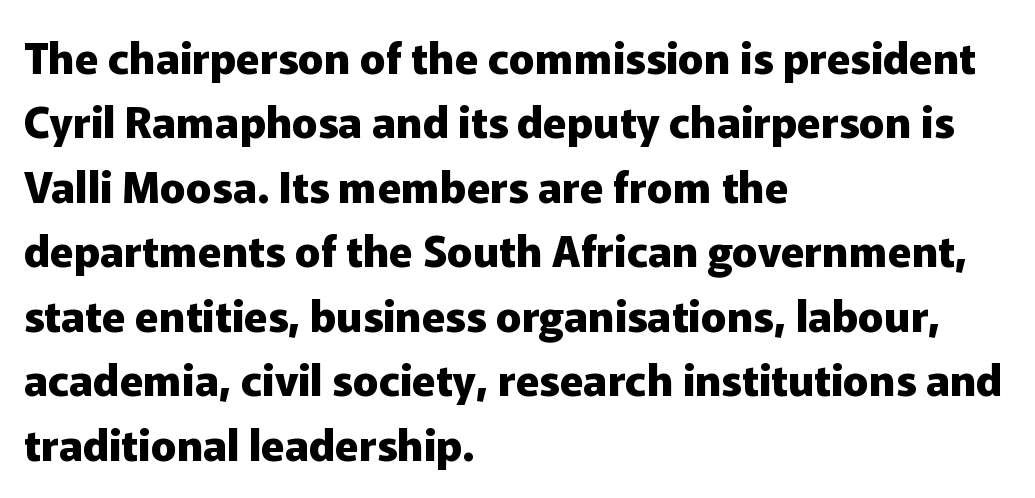
The image shows 43 px heavy sans-serif type, upright; set left-aligned, normal line spacing (1.5x), normal letter spacing, not underlined; low stroke contrast and a medium x-height.
